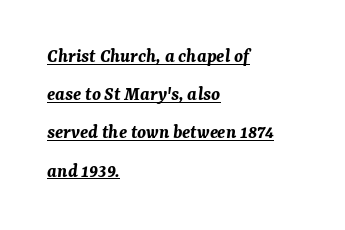
The image shows 20 px bold type, italic (leaning right); set left-aligned, loose line spacing (1.91x), normal letter spacing, underlined.
